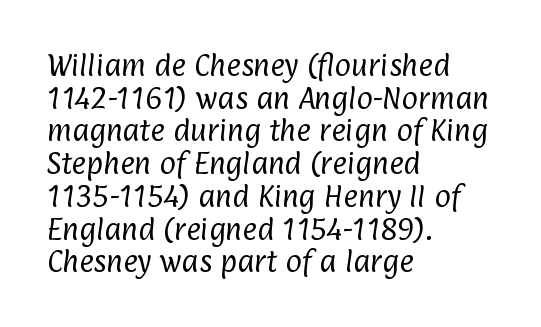
{"bold": "no", "underline": "no", "align": "left", "line_spacing": "normal", "line_spacing_ratio": 1.31, "letter_spacing": "normal", "letter_spacing_em": 0.0, "glyph_px": 25}
